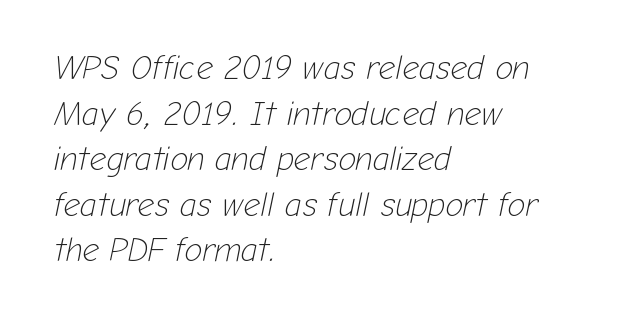
Visually the block forms a straight wall on the left and a jagged coastline on the right. Nothing unusual about the tracking: characters are spaced as the font intends. Honestly, there is no underline to notice here at all. Proportional: the letters do not fall into vertical columns. The letterforms sit at book weight or below.
